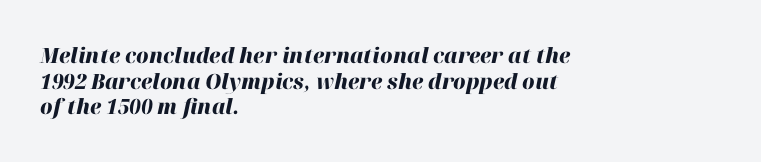
Q: Is the text bold? A: Yes.
Q: Is the text italic (slanted)? A: Yes, it leans right by about 12 degrees.
Q: Is the text underlined? A: No.
Q: How is the paragraph aligned? A: Left-aligned.
Q: Is the spacing between letters normal or unusually wide? A: Normal.
